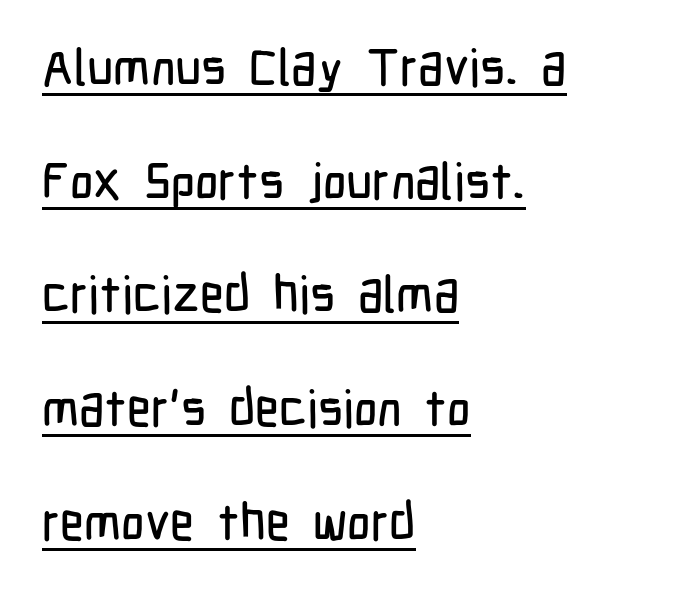
{"serif": "no", "italic": "no", "width": "condensed", "stroke_contrast": "low", "x_height": "medium", "monospaced": "no", "underline": "yes", "align": "left", "line_spacing": "loose", "line_spacing_ratio": 2.23, "letter_spacing": "normal", "letter_spacing_em": 0.0, "glyph_px": 51}
